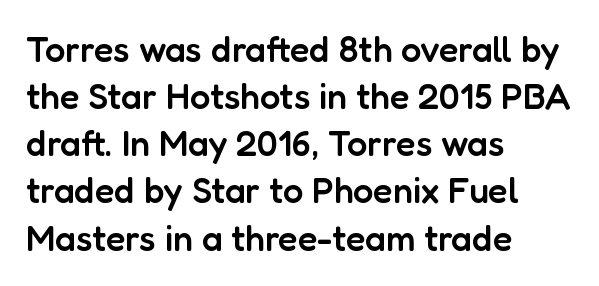
Q: Is the text bold? A: Semi-bold.
Q: Is the text italic (slanted)? A: No, it is upright.
Q: Is the typeface a serif or a sans-serif typeface? A: Sans-serif.
Q: Is the text underlined? A: No.
Q: How is the paragraph aligned? A: Left-aligned.
Q: Is the spacing between letters normal or unusually wide? A: Normal.
Q: Is the spacing between lines tight, normal or loose? A: Normal.
Q: Width (condensed, normal, or wide)? A: Normal.
Q: Stroke contrast? A: Low.
Q: x-height? A: Medium.
Q: Monospaced? A: No.
